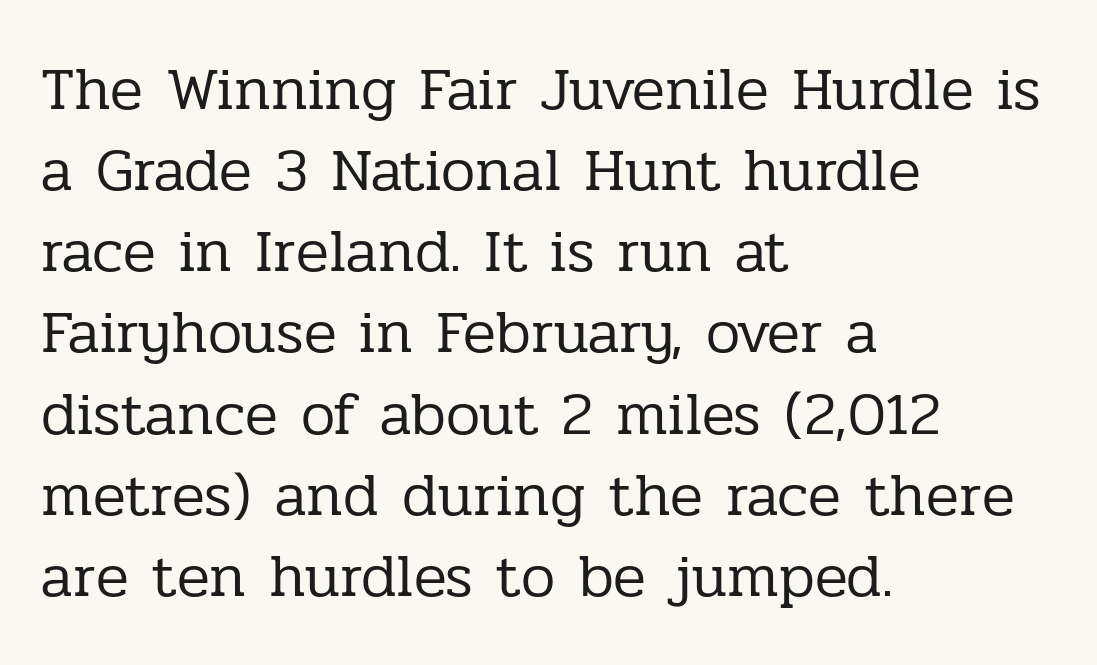
The image shows 61 px regular-weight serif type, upright; set left-aligned, normal line spacing (1.33x), normal letter spacing, not underlined; low stroke contrast and a medium x-height.
